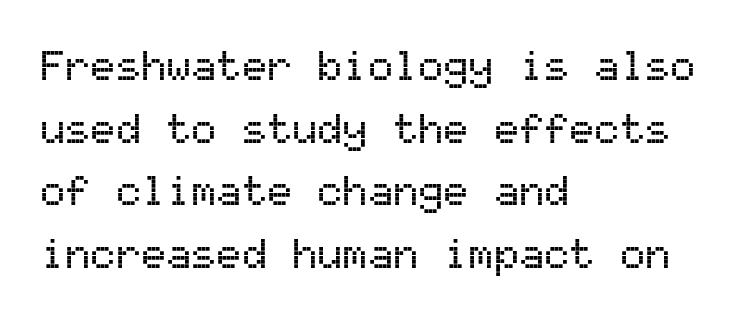
Q: Is the text italic (slanted)? A: No, it is upright.
Q: Is the typeface a serif or a sans-serif typeface? A: Sans-serif.
Q: Is the text underlined? A: No.
Q: How is the paragraph aligned? A: Left-aligned.
Q: Is the spacing between letters normal or unusually wide? A: Normal.
Q: Is the spacing between lines tight, normal or loose? A: Normal.
Q: Width (condensed, normal, or wide)? A: Normal.
Q: Stroke contrast? A: Medium.
Q: x-height? A: Medium.
Q: Monospaced? A: Yes.
